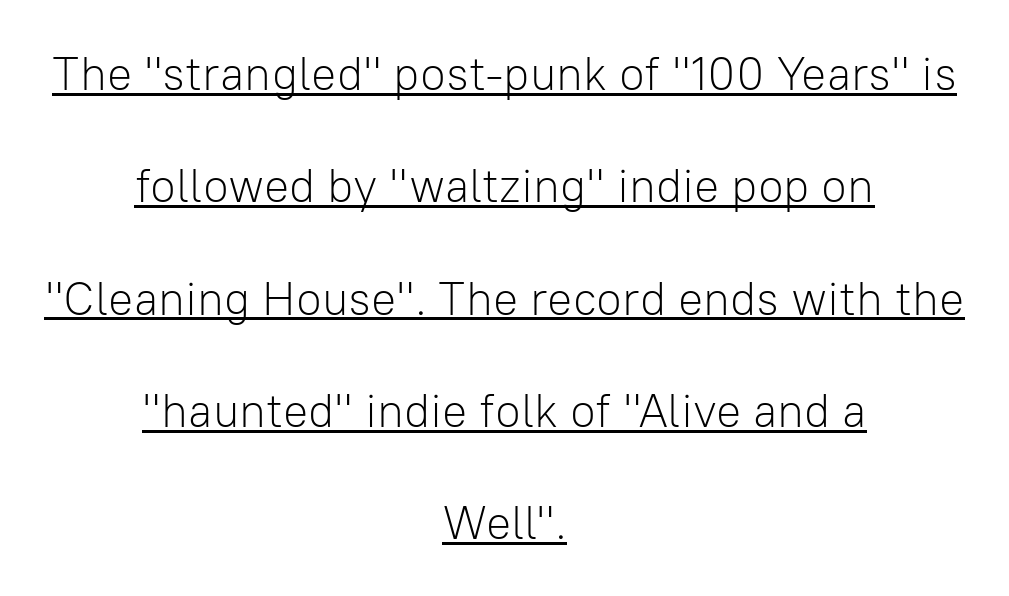
No feet cap the strokes, marking this as sans-serif type. Ink coverage per letter is moderate at most. Successive baselines arrive slowly, with a big drop between each. Every stem runs plumb, perpendicular to the baseline.
